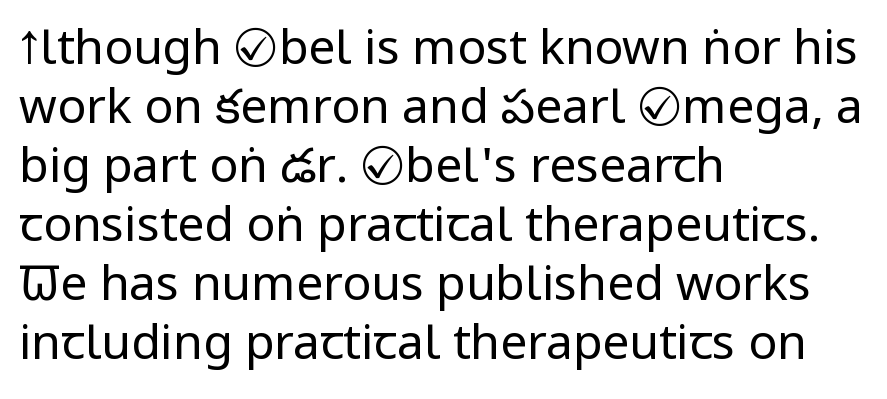
The image shows 48 px regular-weight, condensed sans-serif type, upright; set left-aligned, line spacing 1.23x, normal letter spacing, not underlined; low stroke contrast and a large x-height.
